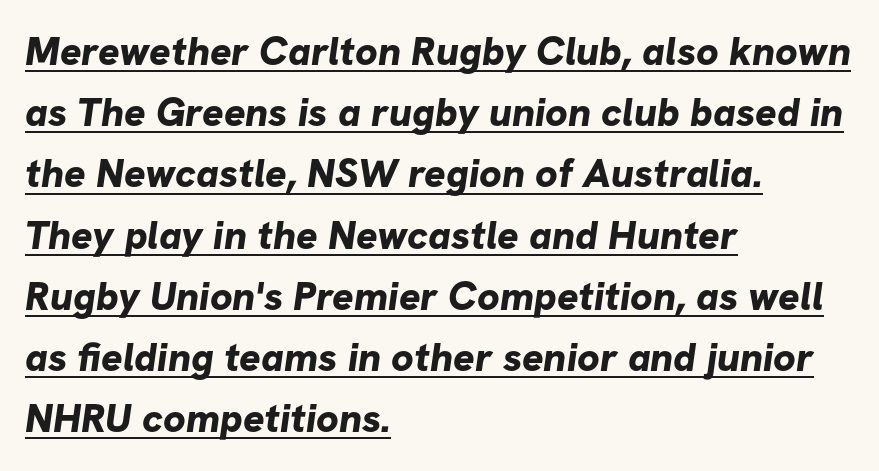
The image shows 40 px bold sans-serif type; set left-aligned, normal line spacing (1.53x), normal letter spacing, underlined; low stroke contrast and a medium x-height.
